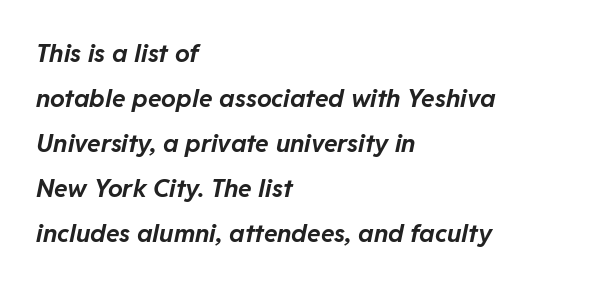
The image shows 25 px bold type, italic (leaning right); set left-aligned, line spacing 1.8x, normal letter spacing, not underlined.
